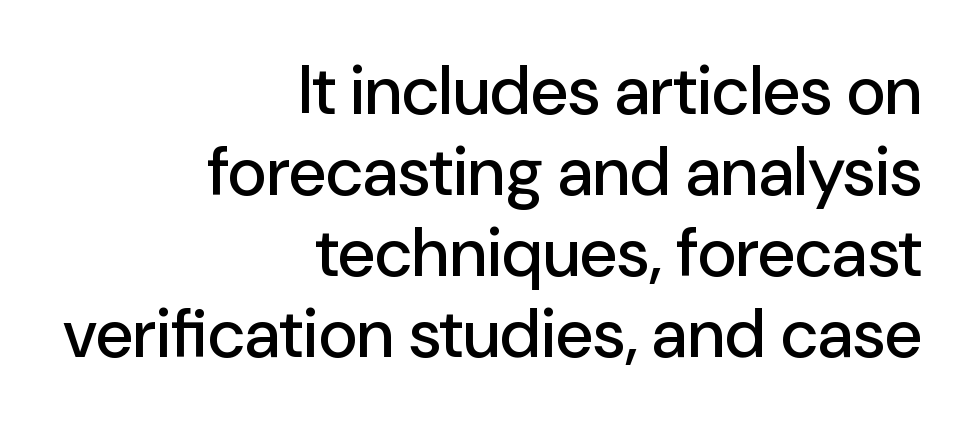
Q: Is the text italic (slanted)? A: No, it is upright.
Q: Is the typeface a serif or a sans-serif typeface? A: Sans-serif.
Q: Is the text underlined? A: No.
Q: How is the paragraph aligned? A: Right-aligned.
Q: Is the spacing between letters normal or unusually wide? A: Normal.
Q: Width (condensed, normal, or wide)? A: Normal.
Q: Stroke contrast? A: Low.
Q: x-height? A: Medium.
Q: Monospaced? A: No.
